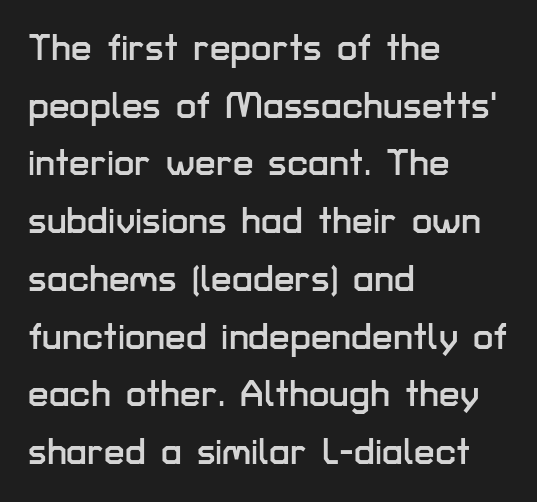
Q: Is the text italic (slanted)? A: No, it is upright.
Q: Is the typeface a serif or a sans-serif typeface? A: Sans-serif.
Q: Is the text underlined? A: No.
Q: How is the paragraph aligned? A: Left-aligned.
Q: Is the spacing between letters normal or unusually wide? A: Normal.
Q: Is the spacing between lines tight, normal or loose? A: Normal.
Q: Width (condensed, normal, or wide)? A: Normal.
Q: Stroke contrast? A: Low.
Q: x-height? A: Medium.
Q: Monospaced? A: No.
